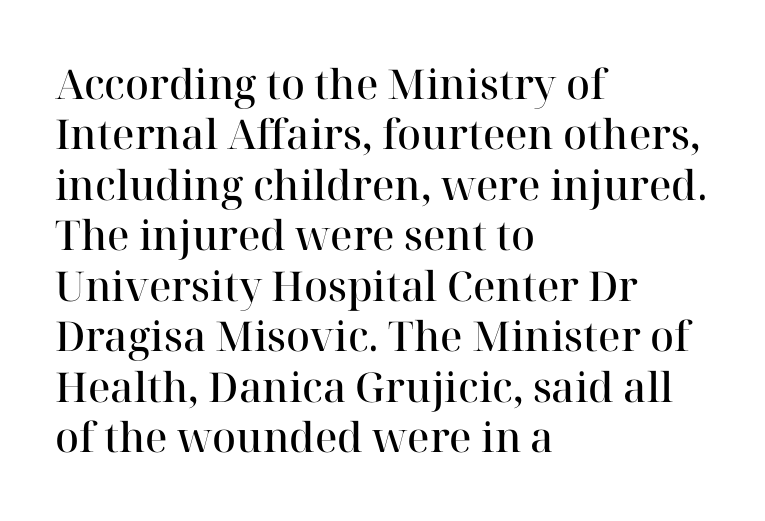
{"serif": "yes", "italic": "no", "bold": "semi", "weight": "semibold", "width": "normal", "stroke_contrast": "high", "x_height": "medium", "monospaced": "no", "underline": "no", "align": "left", "line_spacing_ratio": 1.23, "letter_spacing": "normal", "letter_spacing_em": 0.0, "glyph_px": 41}
